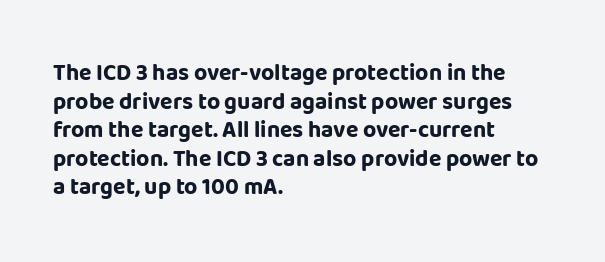
Q: Is the text bold? A: Yes.
Q: Is the text italic (slanted)? A: No, it is upright.
Q: Is the text underlined? A: No.
Q: How is the paragraph aligned? A: Left-aligned.
Q: Is the spacing between letters normal or unusually wide? A: Normal.
